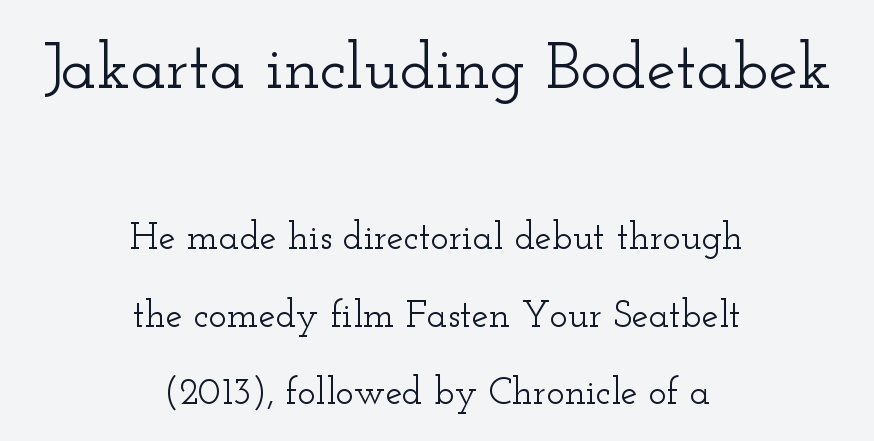
Q: Is the text italic (slanted)? A: No, it is upright.
Q: Is the typeface a serif or a sans-serif typeface? A: Serif.
Q: Is the text underlined? A: No.
Q: How is the paragraph aligned? A: Centered.
Q: Is the spacing between letters normal or unusually wide? A: Normal.
Q: Is the spacing between lines tight, normal or loose? A: Loose.
Q: Which block of text is set in a larger size, the first (top) or the second (bottom)? A: The first (top) one.
Q: Width (condensed, normal, or wide)? A: Wide.
Q: Stroke contrast? A: Low.
Q: x-height? A: Small.
Q: Monospaced? A: No.
